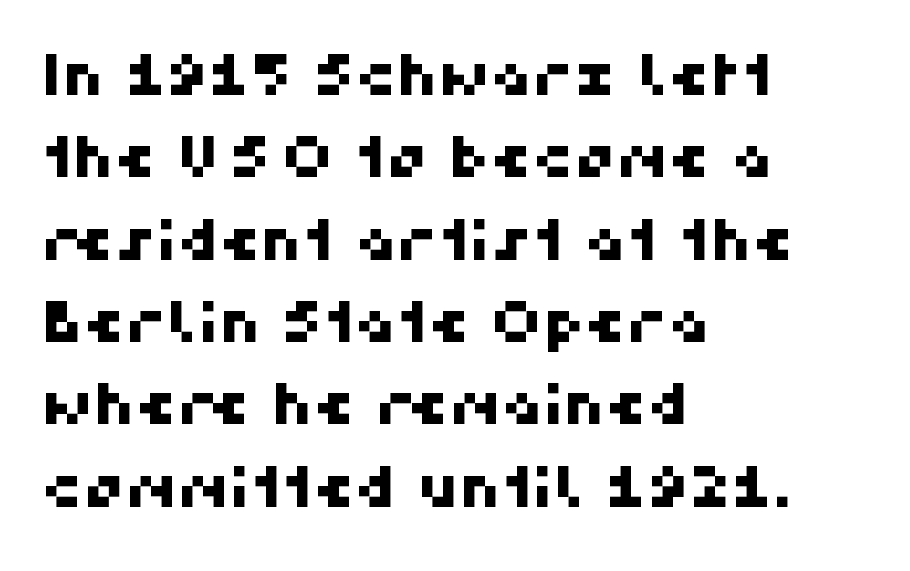
The image shows 58 px sans-serif type; set left-aligned, normal line spacing (1.42x), normal letter spacing, not underlined; high stroke contrast and a medium x-height.
